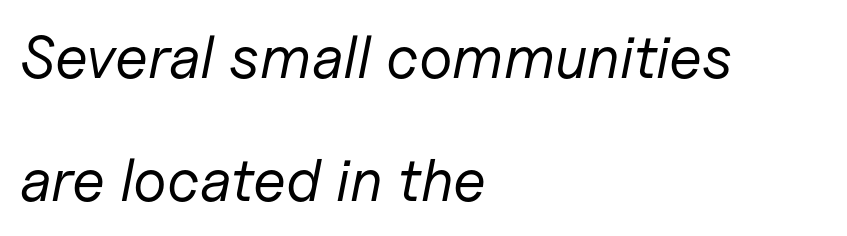
Q: Is the text bold? A: No.
Q: Is the text italic (slanted)? A: Yes, it leans right by about 11 degrees.
Q: Is the text underlined? A: No.
Q: How is the paragraph aligned? A: Left-aligned.
Q: Is the spacing between letters normal or unusually wide? A: Normal.
Q: Is the spacing between lines tight, normal or loose? A: Loose.
Q: Width (condensed, normal, or wide)? A: Normal.
Q: Stroke contrast? A: Low.
Q: x-height? A: Medium.
Q: Monospaced? A: No.
